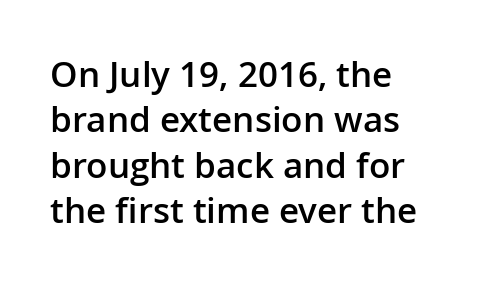
The axis of the letterforms is exactly vertical. Honestly, the row spacing looks completely unremarkable. In terms of letterspacing, this is plain default setting. As a designer I'd log this as weight 600, semibold. The text was rendered using a sans face with plain stroke endings. The text block is weighted toward the left margin, trailing off unevenly rightward.
